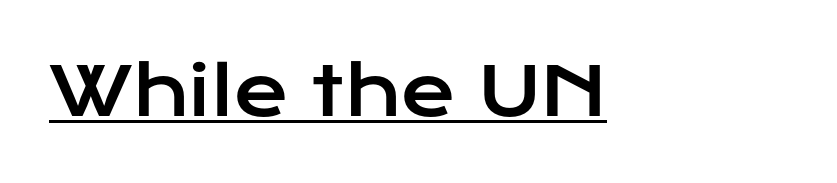
{"serif": "no", "italic": "no", "width": "wide", "stroke_contrast": "low", "x_height": "medium", "monospaced": "no", "underline": "yes", "letter_spacing": "normal", "letter_spacing_em": 0.0, "glyph_px": 67}
